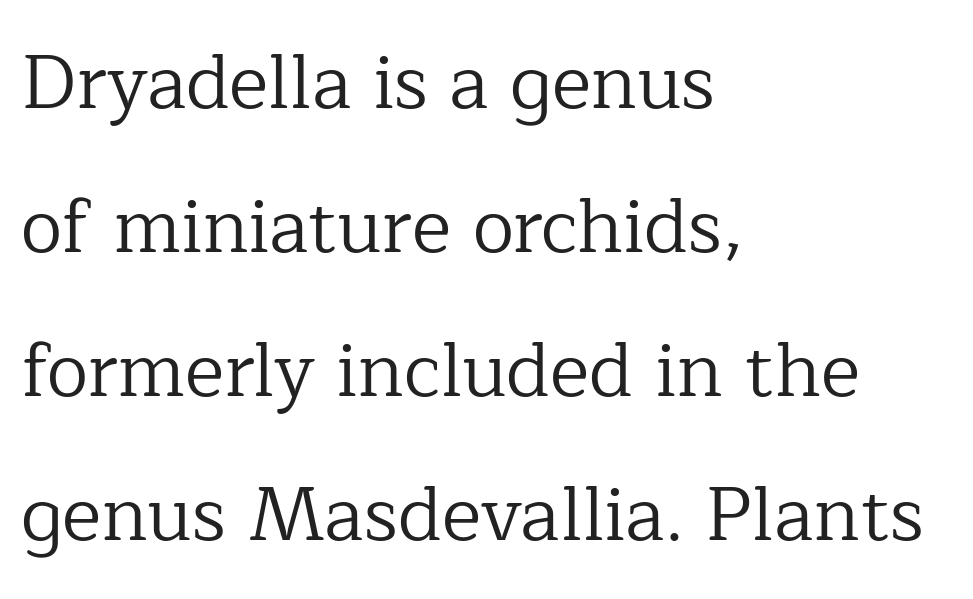
Tracking value appears to be zero — textbook default spacing. Ascenders rise straight up at ninety degrees. Character widths vary here, with narrow letters taking less room than wide ones. One-word summary of the alignment: left. The area under the type is left untouched. The font is comparable to plain body text, perhaps lighter.
